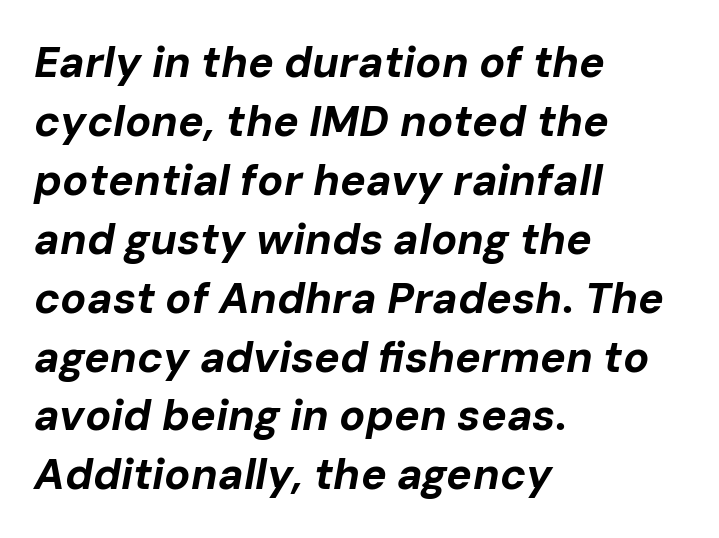
Q: Is the text bold? A: Yes.
Q: Is the text italic (slanted)? A: Yes, it leans right by about 10 degrees.
Q: Is the text underlined? A: No.
Q: How is the paragraph aligned? A: Left-aligned.
Q: Is the spacing between letters normal or unusually wide? A: Normal.
Q: Is the spacing between lines tight, normal or loose? A: Normal.
Q: Width (condensed, normal, or wide)? A: Normal.
Q: Stroke contrast? A: Low.
Q: x-height? A: Medium.
Q: Monospaced? A: No.
